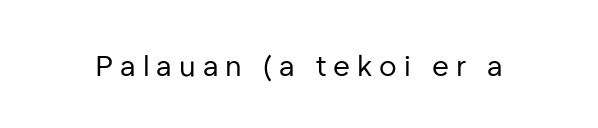
The image shows 29 px regular-weight sans-serif type, upright; set unusually wide letter spacing (+0.24 em), not underlined; low stroke contrast and a medium x-height.
